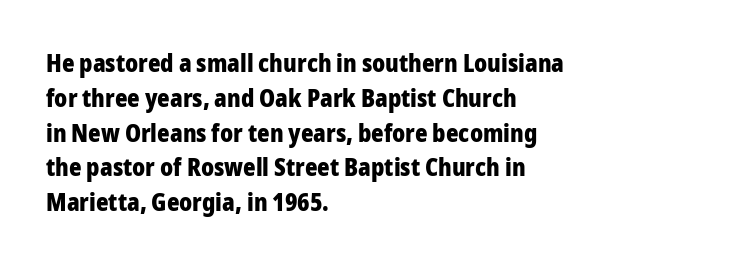
Q: Is the text bold? A: Yes.
Q: Is the text italic (slanted)? A: No, it is upright.
Q: Is the text underlined? A: No.
Q: How is the paragraph aligned? A: Left-aligned.
Q: Is the spacing between letters normal or unusually wide? A: Normal.
Q: Is the spacing between lines tight, normal or loose? A: Normal.
